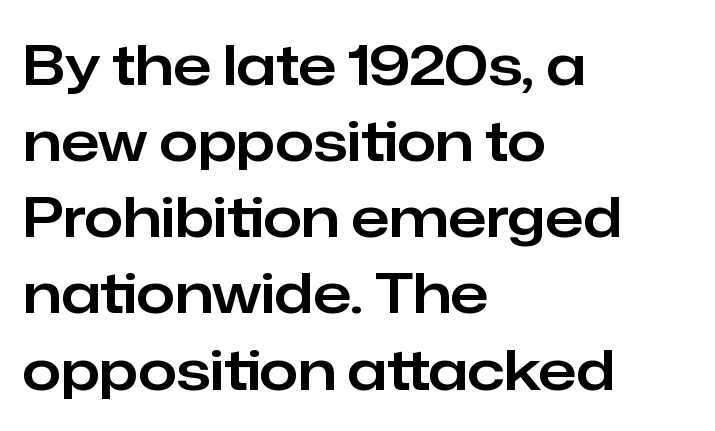
The image shows 56 px sans-serif type, upright; set left-aligned, normal line spacing (1.36x), normal letter spacing, not underlined; low stroke contrast and a medium x-height.
